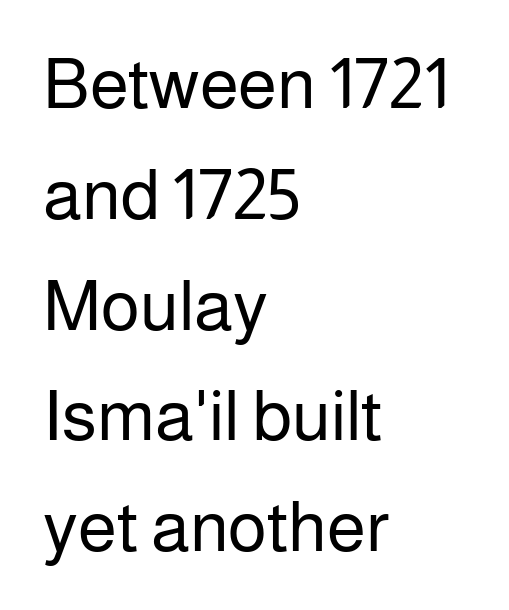
{"serif": "no", "italic": "no", "bold": "no", "weight": "regular", "width": "normal", "stroke_contrast": "low", "x_height": "medium", "monospaced": "no", "underline": "no", "align": "left", "line_spacing": "normal", "line_spacing_ratio": 1.56, "letter_spacing": "normal", "letter_spacing_em": 0.0, "glyph_px": 71}
